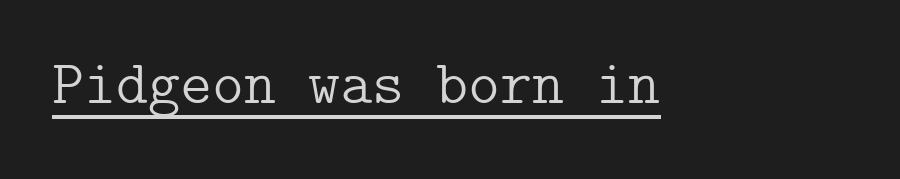
{"serif": "yes", "italic": "no", "bold": "no", "weight": "light", "width": "normal", "stroke_contrast": "low", "x_height": "medium", "underline": "yes", "letter_spacing": "normal", "letter_spacing_em": 0.0, "glyph_px": 61}
